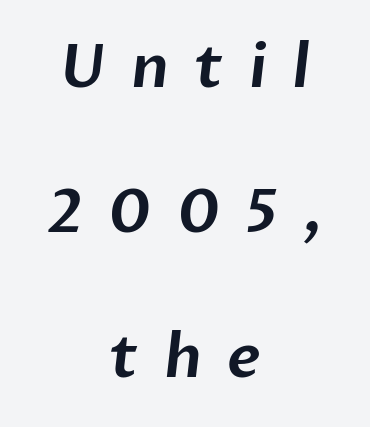
Q: Is the typeface a serif or a sans-serif typeface? A: Sans-serif.
Q: Is the text underlined? A: No.
Q: How is the paragraph aligned? A: Centered.
Q: Is the spacing between letters normal or unusually wide? A: Unusually wide.
Q: Is the spacing between lines tight, normal or loose? A: Loose.
Q: Width (condensed, normal, or wide)? A: Normal.
Q: Stroke contrast? A: Low.
Q: x-height? A: Medium.
Q: Monospaced? A: No.
